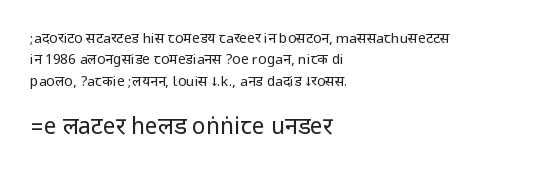
Q: Is the text bold? A: No.
Q: Is the text italic (slanted)? A: No, it is upright.
Q: Is the text underlined? A: No.
Q: How is the paragraph aligned? A: Left-aligned.
Q: Is the spacing between letters normal or unusually wide? A: Normal.
Q: Is the spacing between lines tight, normal or loose? A: Normal.
Q: Which block of text is set in a larger size, the first (top) or the second (bottom)? A: The second (bottom) one.
